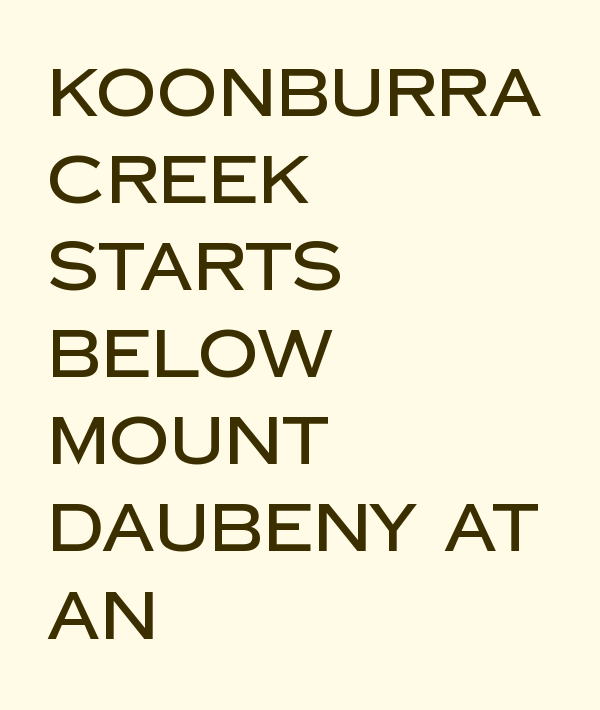
The image shows 67 px sans-serif type, upright; set left-aligned, normal line spacing (1.3x), normal letter spacing, not underlined; low stroke contrast and a large x-height.
